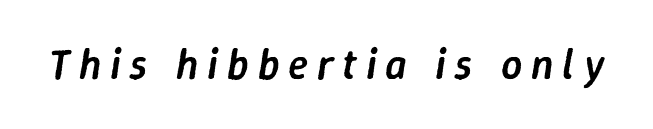
The image shows 42 px semibold type, italic (leaning right); set unusually wide letter spacing (+0.21 em), not underlined; low stroke contrast and a medium x-height.
